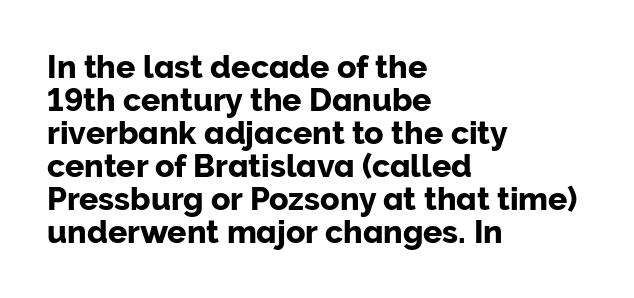
{"serif": "no", "italic": "no", "width": "normal", "stroke_contrast": "low", "x_height": "medium", "monospaced": "no", "underline": "no", "align": "left", "line_spacing": "tight", "line_spacing_ratio": 1.03, "letter_spacing": "normal", "letter_spacing_em": 0.0, "glyph_px": 32}
